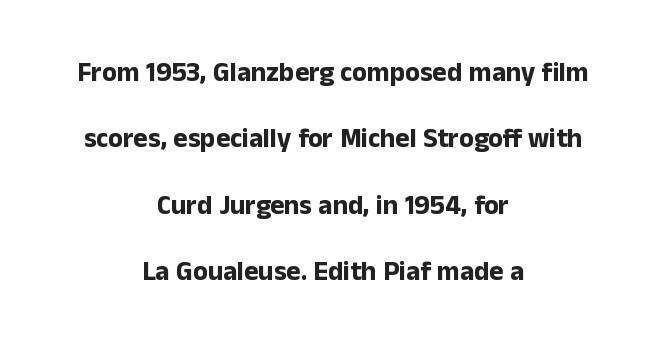
{"italic": "no", "bold": "yes", "underline": "no", "align": "center", "line_spacing": "loose", "line_spacing_ratio": 2.46, "letter_spacing": "normal", "letter_spacing_em": 0.0, "glyph_px": 27}
